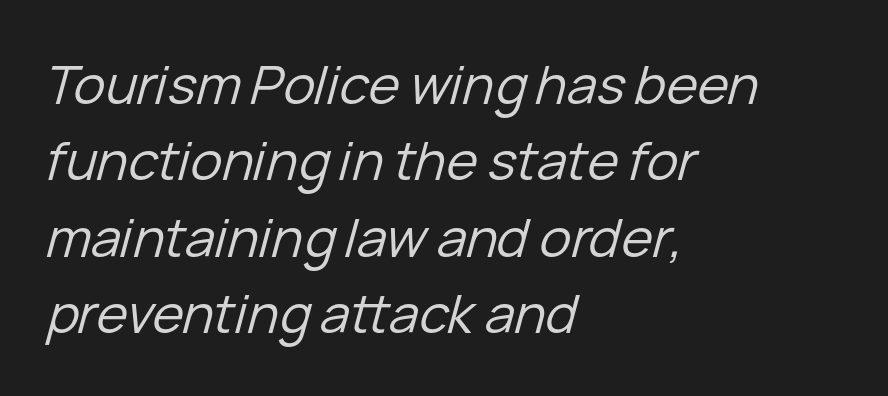
Each word holds together tightly as a unit, with standard inter-letter gaps. Varying glyph widths throughout — classic text-font behaviour. Where is the straight margin? On the left. Style check: oblique. How would I describe the line gaps? Plain and ordinary. The string is rendered with underlining switched off.
